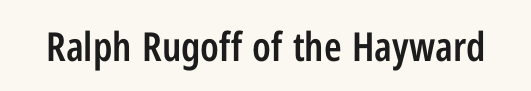
{"serif": "no", "italic": "no", "bold": "semi", "weight": "semibold", "width": "condensed", "stroke_contrast": "low", "x_height": "medium", "monospaced": "no", "underline": "no", "letter_spacing": "normal", "letter_spacing_em": 0.0, "glyph_px": 40}
